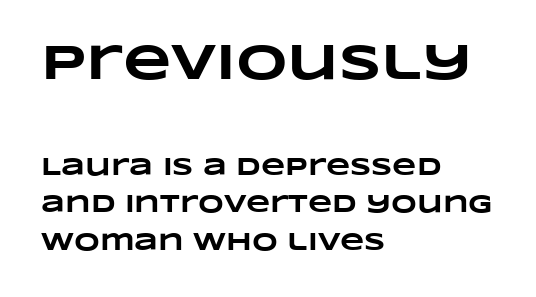
The image shows 50 px heavy, wide type; set left-aligned, normal line spacing (1.5x), normal letter spacing, not underlined; the first (top) block is 2.0x larger; low stroke contrast and a large x-height.
